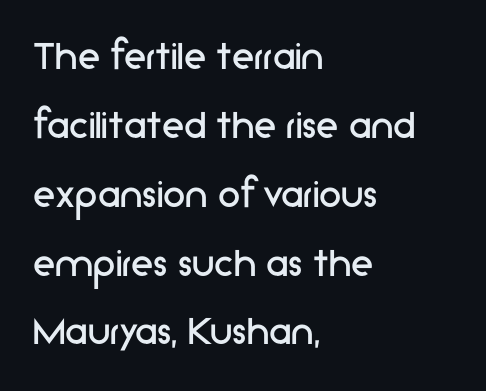
The image shows 45 px regular-weight sans-serif type, upright; set left-aligned, normal line spacing (1.53x), normal letter spacing, not underlined; low stroke contrast and a medium x-height.
